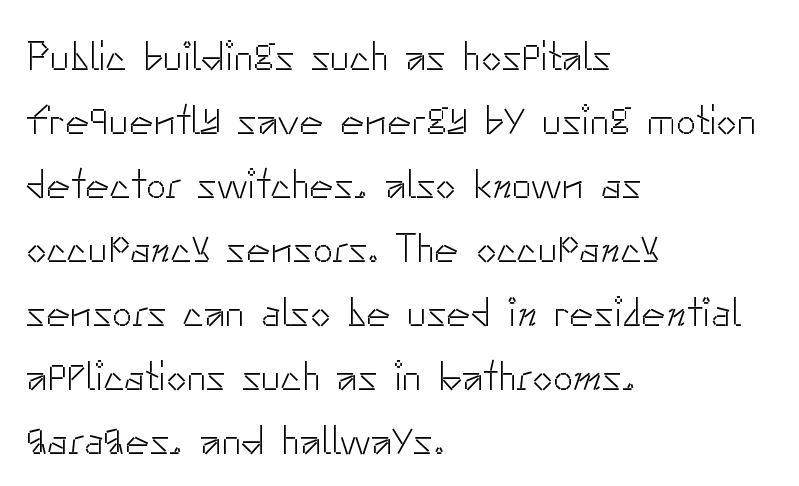
{"serif": "no", "italic": "no", "bold": "no", "weight": "light", "width": "normal", "stroke_contrast": "low", "x_height": "small", "monospaced": "no", "underline": "no", "align": "left", "line_spacing": "normal", "line_spacing_ratio": 1.56, "letter_spacing": "normal", "letter_spacing_em": 0.0, "glyph_px": 41}
